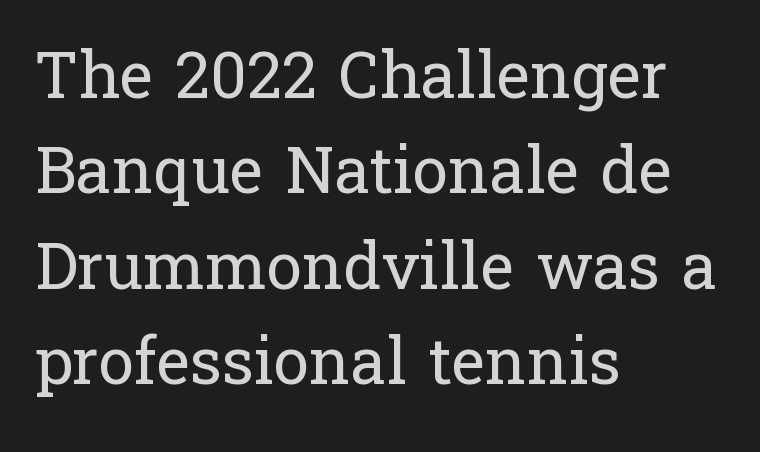
Q: Is the text bold? A: No.
Q: Is the text italic (slanted)? A: No, it is upright.
Q: Is the typeface a serif or a sans-serif typeface? A: Serif.
Q: Is the text underlined? A: No.
Q: How is the paragraph aligned? A: Left-aligned.
Q: Is the spacing between letters normal or unusually wide? A: Normal.
Q: Is the spacing between lines tight, normal or loose? A: Normal.
Q: Width (condensed, normal, or wide)? A: Normal.
Q: Stroke contrast? A: Low.
Q: x-height? A: Medium.
Q: Monospaced? A: No.
